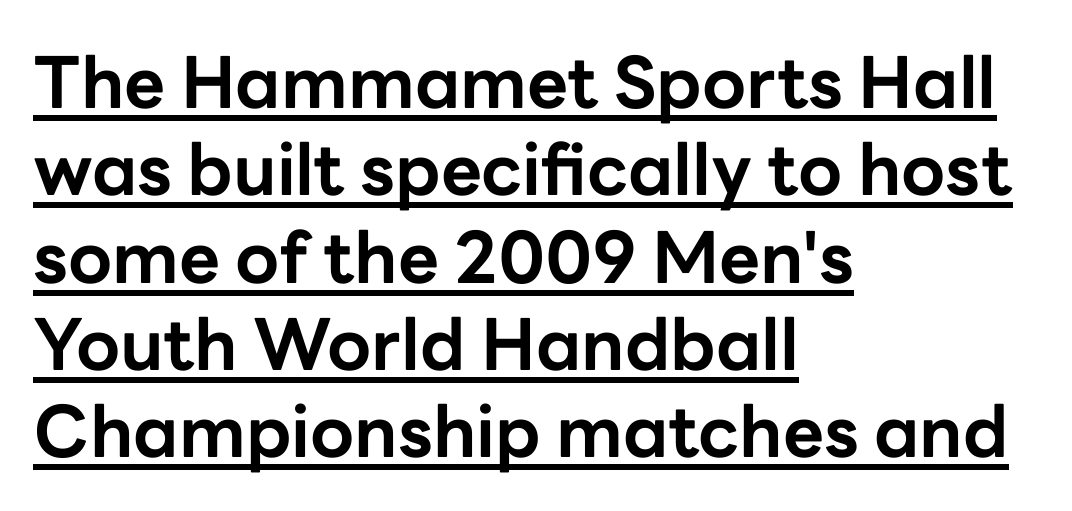
{"serif": "no", "italic": "no", "bold": "yes", "weight": "bold", "width": "normal", "stroke_contrast": "low", "x_height": "medium", "monospaced": "no", "underline": "yes", "align": "left", "line_spacing_ratio": 1.23, "letter_spacing": "normal", "letter_spacing_em": 0.0, "glyph_px": 71}
